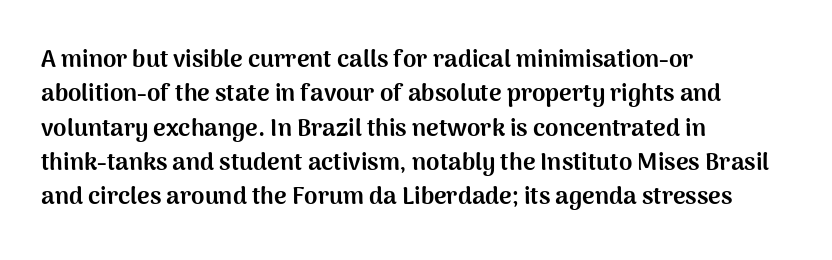
The passage shown is emphatically bold. The space directly below the letters is spotless. Italic? Not at all — the glyphs are vertical. The block of text has a typical density, with ordinary space between rows.
